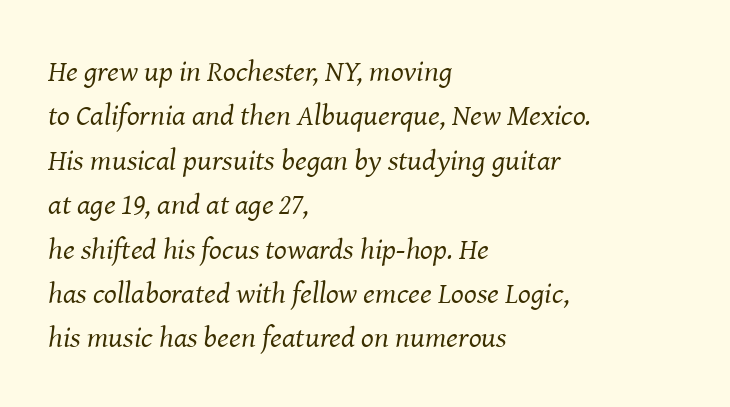
The image shows 30 px regular-weight serif type, italic (leaning right); set left-aligned, normal line spacing (1.48x), normal letter spacing, not underlined; medium stroke contrast and a medium x-height.
